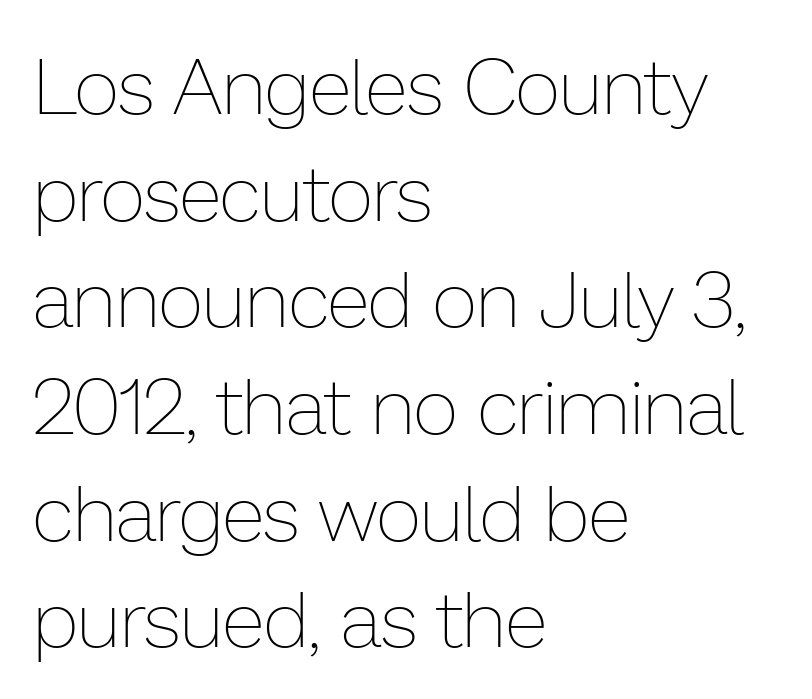
The image shows 79 px thin type, upright; set left-aligned, normal line spacing (1.35x), normal letter spacing, not underlined; low stroke contrast and a medium x-height.
